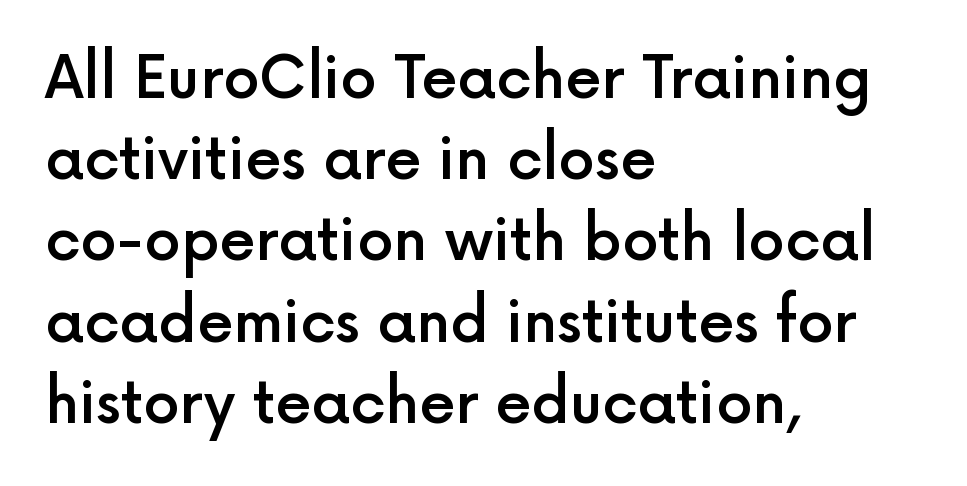
{"serif": "no", "italic": "no", "bold": "semi", "weight": "semibold", "width": "normal", "x_height": "medium", "monospaced": "no", "underline": "no", "align": "left", "line_spacing": "normal", "line_spacing_ratio": 1.4, "letter_spacing": "normal", "letter_spacing_em": 0.0, "glyph_px": 58}
